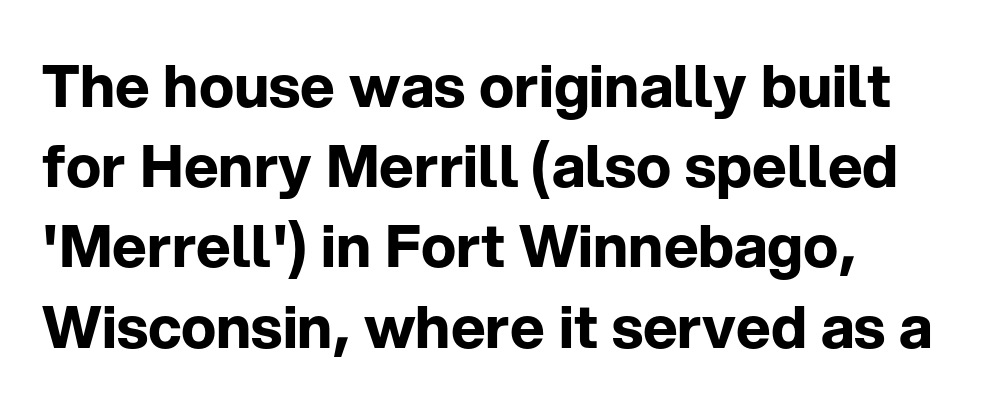
{"serif": "no", "italic": "no", "bold": "yes", "weight": "bold", "width": "normal", "stroke_contrast": "low", "x_height": "medium", "monospaced": "no", "underline": "no", "align": "left", "line_spacing": "normal", "line_spacing_ratio": 1.36, "letter_spacing": "normal", "letter_spacing_em": 0.0, "glyph_px": 59}
